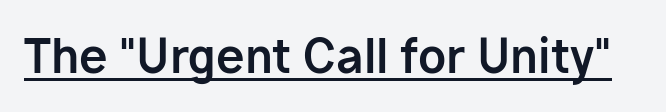
{"serif": "no", "italic": "no", "bold": "yes", "weight": "bold", "width": "normal", "stroke_contrast": "low", "x_height": "medium", "monospaced": "no", "underline": "yes", "letter_spacing": "normal", "letter_spacing_em": 0.0, "glyph_px": 46}
